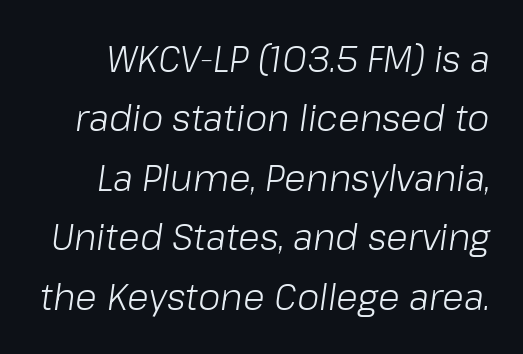
{"italic": "yes", "lean": "right", "slant_degrees": 8, "bold": "no", "weight": "light", "width": "normal", "stroke_contrast": "low", "x_height": "medium", "monospaced": "no", "underline": "no", "line_spacing": "normal", "line_spacing_ratio": 1.65, "letter_spacing": "normal", "letter_spacing_em": 0.0, "glyph_px": 36}
